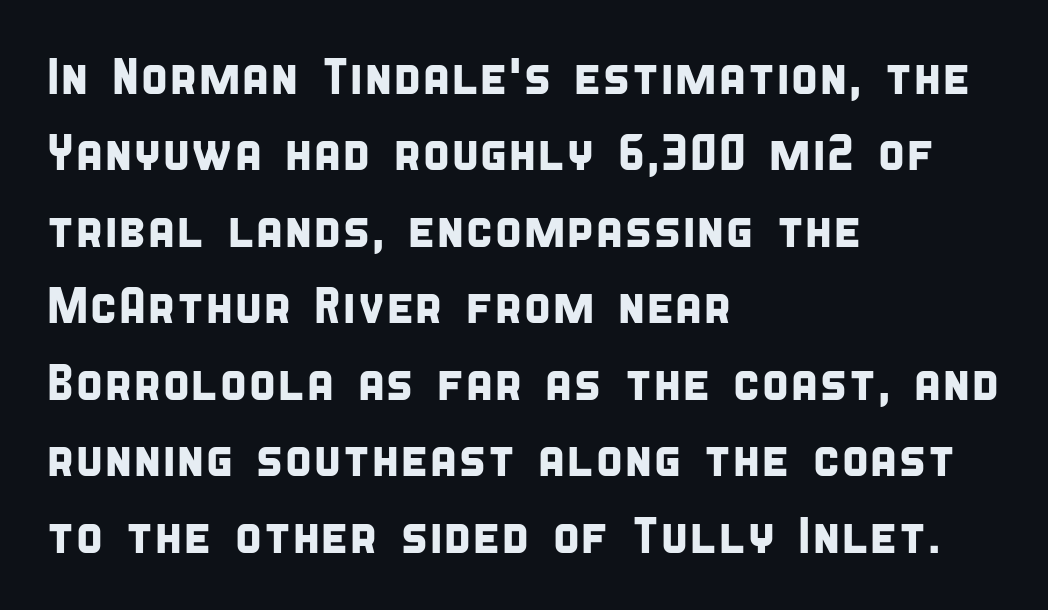
The image shows 51 px condensed sans-serif type; set left-aligned, normal line spacing (1.5x), normal letter spacing, not underlined; low stroke contrast and a large x-height.
